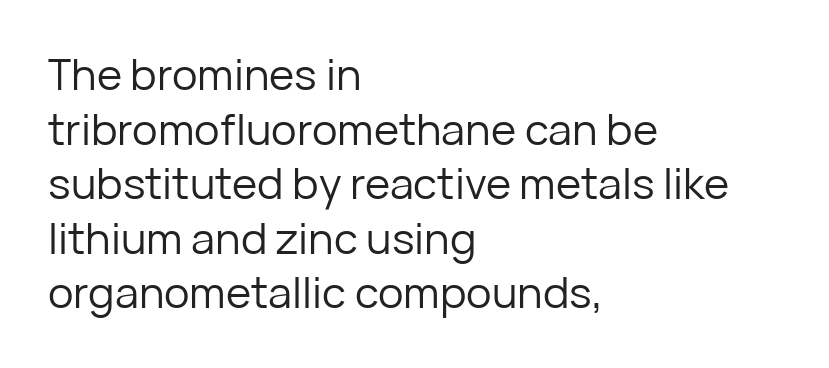
The image shows 43 px regular-weight sans-serif type, upright; set left-aligned, normal line spacing (1.27x), normal letter spacing, not underlined; low stroke contrast and a medium x-height.
